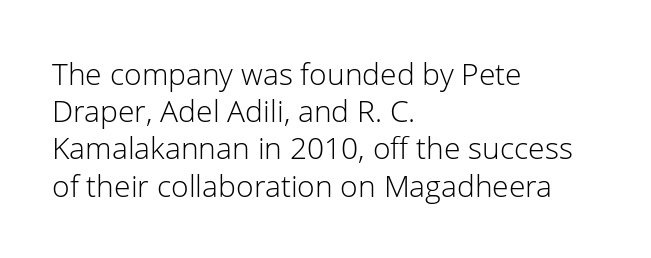
Each line starts at the same left margin while the right side varies. These lines keep a tight, regular rhythm from letter to letter. Note the varied advance widths — an 'i' is clearly narrower than an 'm'. The typesetting does not lean heavy: it is not bold. Rule under the text: the space is simply empty. Letterform terminals end flat and unadorned throughout the passage.
